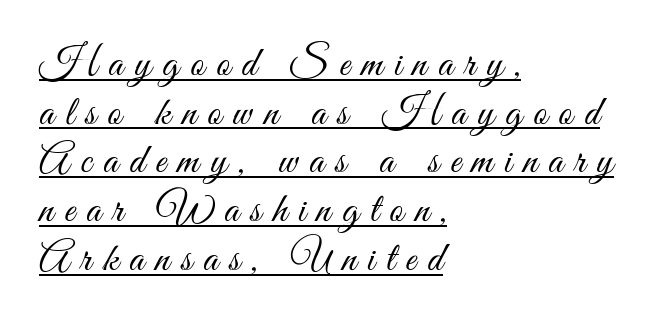
Q: Is the text bold? A: No.
Q: Is the text italic (slanted)? A: Yes.
Q: Is the typeface a serif or a sans-serif typeface? A: Sans-serif.
Q: Is the text underlined? A: Yes.
Q: How is the paragraph aligned? A: Left-aligned.
Q: Is the spacing between letters normal or unusually wide? A: Unusually wide.
Q: Width (condensed, normal, or wide)? A: Condensed.
Q: Stroke contrast? A: Medium.
Q: x-height? A: Small.
Q: Monospaced? A: No.
